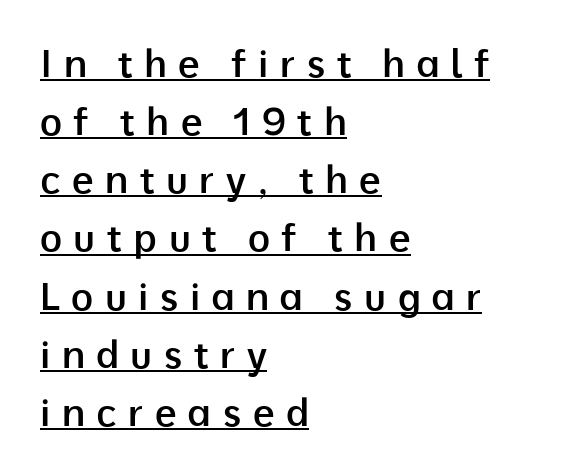
Rows of type keep a routine distance in the vertical direction. These words are printed semibold, heavier than regular yet not bold. The letterforms stand isolated, each surrounded by extra space. I'd call this a sans setting — the letters go barefoot. Horizontally, the lines are justified to the leading edge only.
